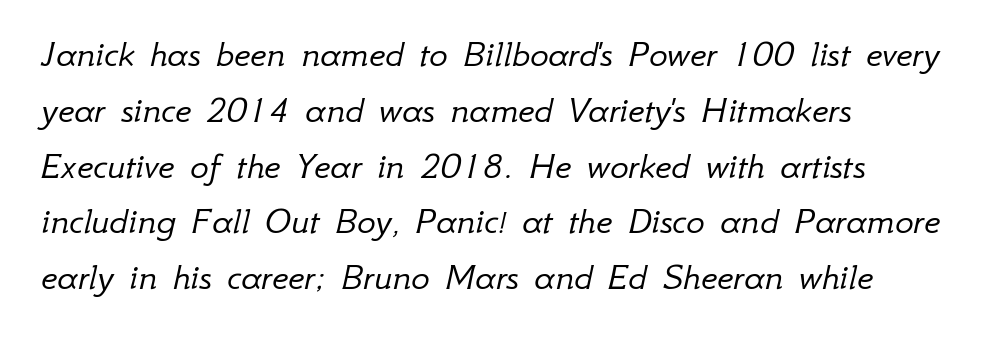
{"italic": "yes", "lean": "right", "slant_degrees": 12, "bold": "no", "weight": "light", "width": "normal", "stroke_contrast": "low", "x_height": "small", "monospaced": "no", "underline": "no", "align": "left", "line_spacing": "normal", "line_spacing_ratio": 1.43, "letter_spacing": "normal", "letter_spacing_em": 0.0, "glyph_px": 39}
